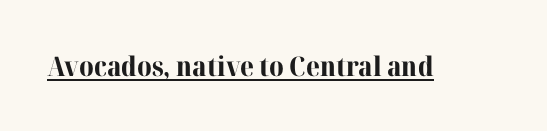
The letters stand straight up with perfectly vertical stems. Between one letter and the next there's only the usual sliver of space. Underlining? Definitely there. Strokes here are thick enough to call this a true bold.
